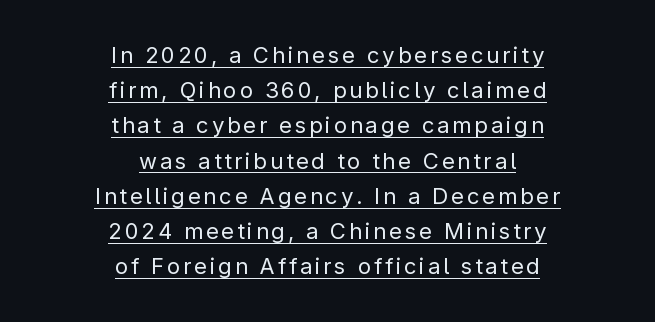
The rendering uses the underline text-decoration. Successive baselines arrive at the customary interval. This reads as an unemphasized weight, regular at the heaviest. Both edges are ragged and mirror each other, which tells us the setting is centered. Do the letters lean? They stand straight.
